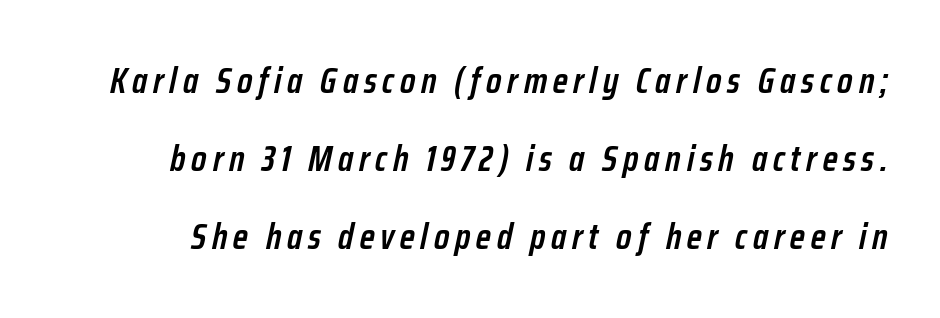
The image shows 36 px semibold, condensed type, italic (leaning right); set loose line spacing (2.17x), not underlined; low stroke contrast and a medium x-height.
